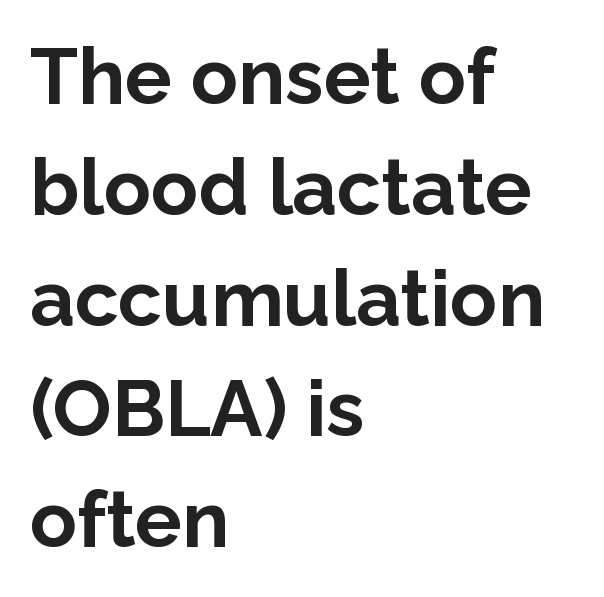
The setting favours the left margin, as ordinary paragraphs usually do. These lines were composed using upright roman letters. The strokes are fattened all the way to bold. Regarding leading, the lines here are spaced in the standard way. You could not count columns in this text — the font is proportionally spaced.
